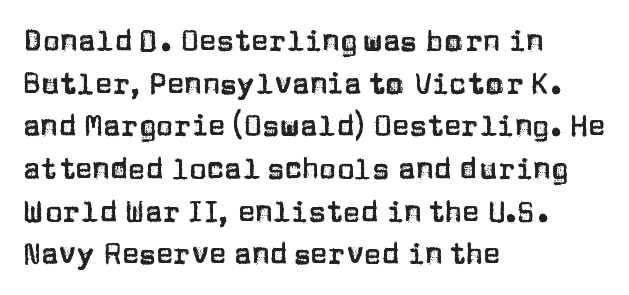
Q: Is the text italic (slanted)? A: No, it is upright.
Q: Is the typeface a serif or a sans-serif typeface? A: Sans-serif.
Q: Is the text underlined? A: No.
Q: How is the paragraph aligned? A: Left-aligned.
Q: Is the spacing between letters normal or unusually wide? A: Normal.
Q: Is the spacing between lines tight, normal or loose? A: Normal.
Q: Width (condensed, normal, or wide)? A: Normal.
Q: Stroke contrast? A: Low.
Q: x-height? A: Large.
Q: Monospaced? A: No.
